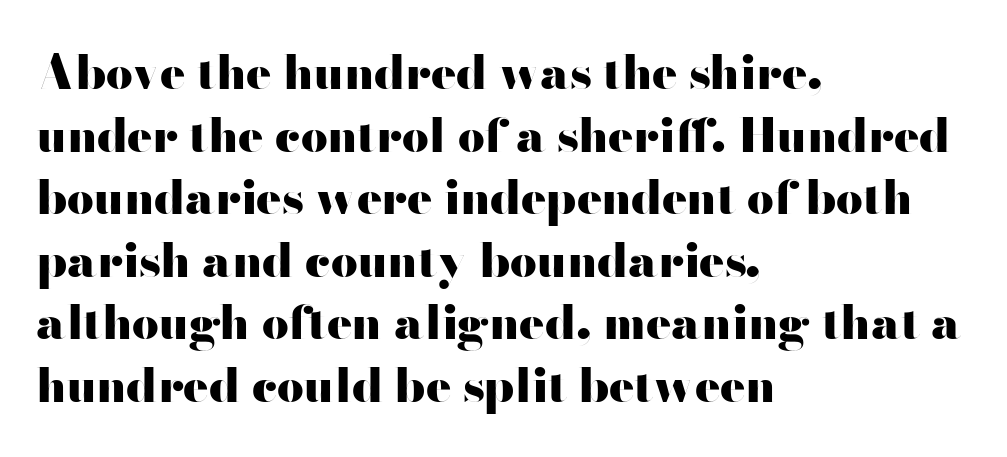
{"serif": "no", "italic": "no", "bold": "yes", "weight": "heavy", "width": "wide", "stroke_contrast": "high", "x_height": "small", "monospaced": "no", "underline": "no", "align": "left", "line_spacing": "normal", "line_spacing_ratio": 1.33, "letter_spacing": "normal", "letter_spacing_em": 0.0, "glyph_px": 47}
